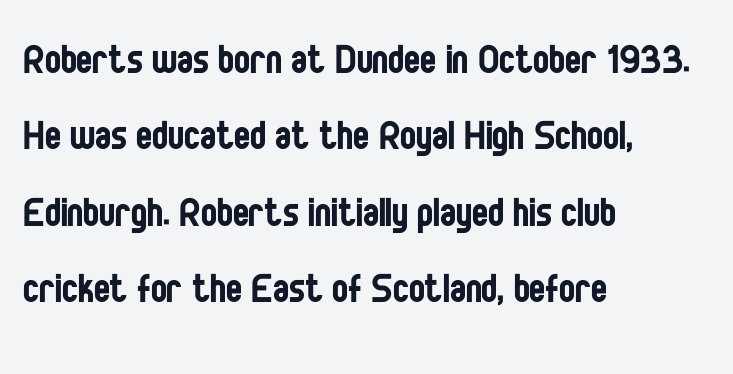
{"serif": "no", "italic": "no", "bold": "no", "weight": "regular", "width": "condensed", "stroke_contrast": "low", "x_height": "large", "monospaced": "no", "underline": "no", "align": "left", "line_spacing": "normal", "line_spacing_ratio": 1.59, "letter_spacing": "normal", "letter_spacing_em": 0.0, "glyph_px": 48}
